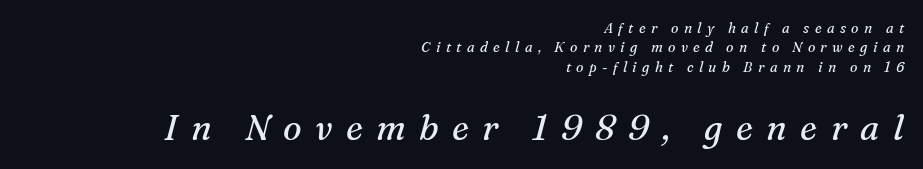
Q: Is the text bold? A: No.
Q: Is the text italic (slanted)? A: Yes, it leans right by about 16 degrees.
Q: Is the typeface a serif or a sans-serif typeface? A: Serif.
Q: Is the text underlined? A: No.
Q: How is the paragraph aligned? A: Right-aligned.
Q: Is the spacing between letters normal or unusually wide? A: Unusually wide.
Q: Is the spacing between lines tight, normal or loose? A: Normal.
Q: Which block of text is set in a larger size, the first (top) or the second (bottom)? A: The second (bottom) one.
Q: Width (condensed, normal, or wide)? A: Normal.
Q: Stroke contrast? A: Medium.
Q: x-height? A: Medium.
Q: Monospaced? A: No.
